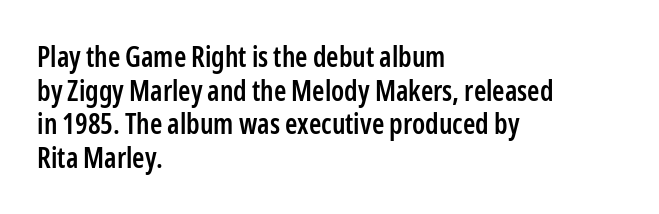
Q: Is the text bold? A: Semi-bold.
Q: Is the text italic (slanted)? A: No, it is upright.
Q: Is the typeface a serif or a sans-serif typeface? A: Sans-serif.
Q: Is the text underlined? A: No.
Q: How is the paragraph aligned? A: Left-aligned.
Q: Is the spacing between letters normal or unusually wide? A: Normal.
Q: Width (condensed, normal, or wide)? A: Condensed.
Q: Stroke contrast? A: Low.
Q: x-height? A: Medium.
Q: Monospaced? A: No.
